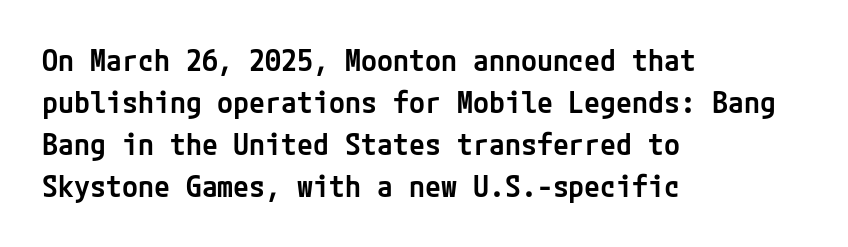
The image shows 29 px semibold sans-serif type, upright; set left-aligned, normal line spacing (1.45x), normal letter spacing, not underlined; low stroke contrast and a medium x-height.
